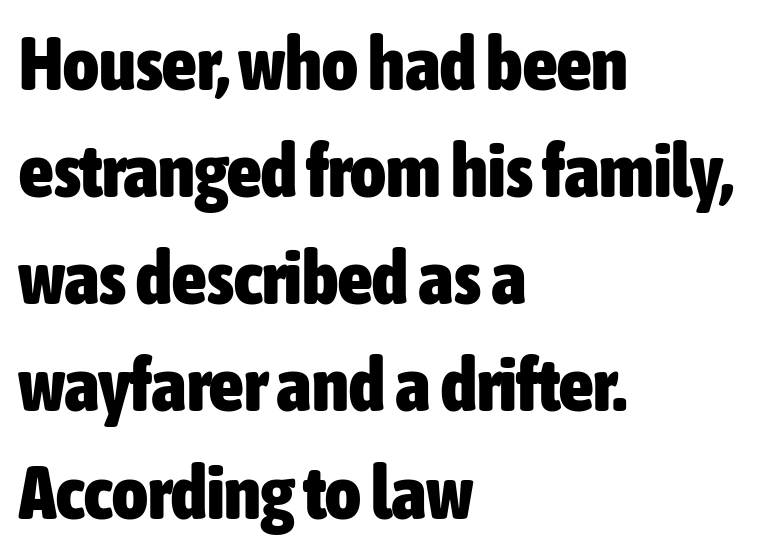
The image shows 76 px heavy, condensed sans-serif type, upright; set left-aligned, normal line spacing (1.41x), normal letter spacing, not underlined; low stroke contrast and a medium x-height.
